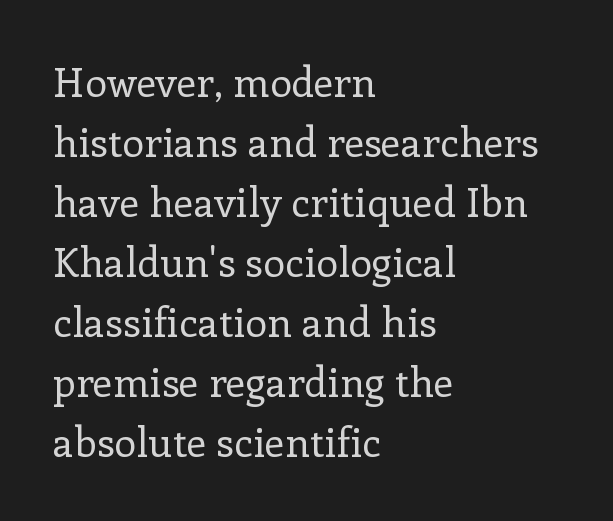
The image shows 40 px regular-weight serif type, upright; set left-aligned, normal line spacing (1.5x), normal letter spacing, not underlined; low stroke contrast and a medium x-height.
